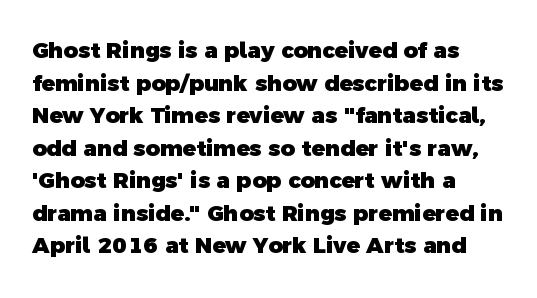
Q: Is the text bold? A: Yes.
Q: Is the text underlined? A: No.
Q: How is the paragraph aligned? A: Left-aligned.
Q: Is the spacing between letters normal or unusually wide? A: Normal.
Q: Is the spacing between lines tight, normal or loose? A: Normal.
